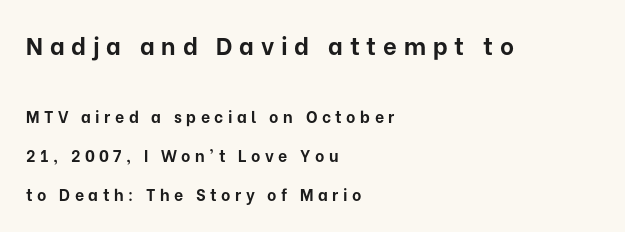
Q: Is the text bold? A: Yes.
Q: Is the text italic (slanted)? A: No, it is upright.
Q: Is the text underlined? A: No.
Q: How is the paragraph aligned? A: Left-aligned.
Q: Is the spacing between letters normal or unusually wide? A: Unusually wide.
Q: Is the spacing between lines tight, normal or loose? A: Loose.
Q: Which block of text is set in a larger size, the first (top) or the second (bottom)? A: The first (top) one.
